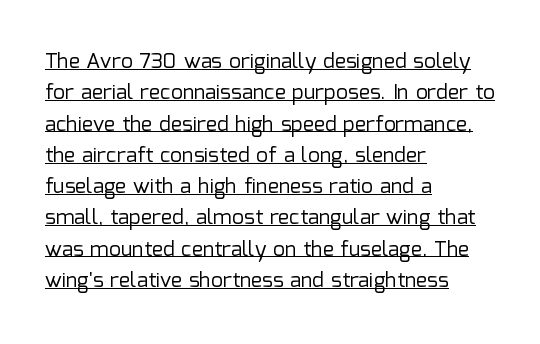
{"italic": "no", "bold": "no", "underline": "yes", "align": "left", "line_spacing": "normal", "line_spacing_ratio": 1.49, "letter_spacing": "normal", "letter_spacing_em": 0.0, "glyph_px": 21}
